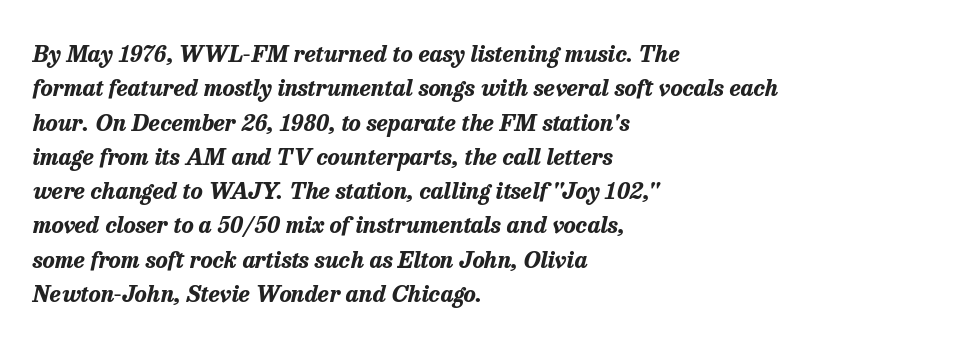
This sample uses plain, unmodified letter spacing. Does the copy run flush right? No — it runs flush left. The letters are bold, with thick, heavy strokes. A clean baseline with only descenders dipping below it. Each new line begins a customary step beneath the previous one.
